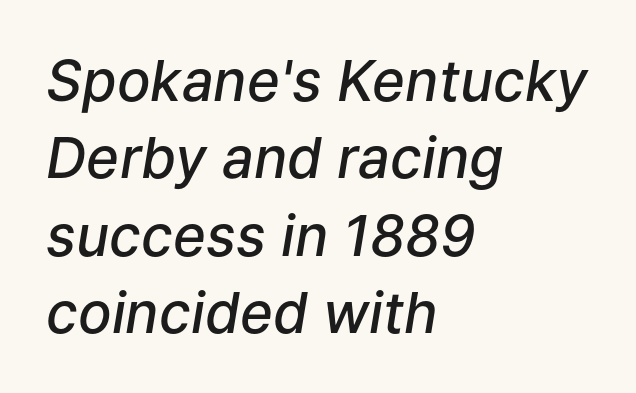
The image shows 56 px semibold type, italic (leaning right); set left-aligned, normal line spacing (1.38x), normal letter spacing, not underlined; low stroke contrast and a medium x-height.
